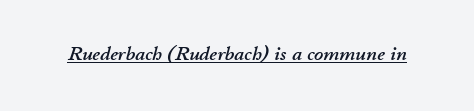
This sample uses an oblique cut, with every glyph tilted off the vertical. The letters sit at their default tracking, neither squeezed nor spread. Emphasis is given by a line drawn under the lettering.
